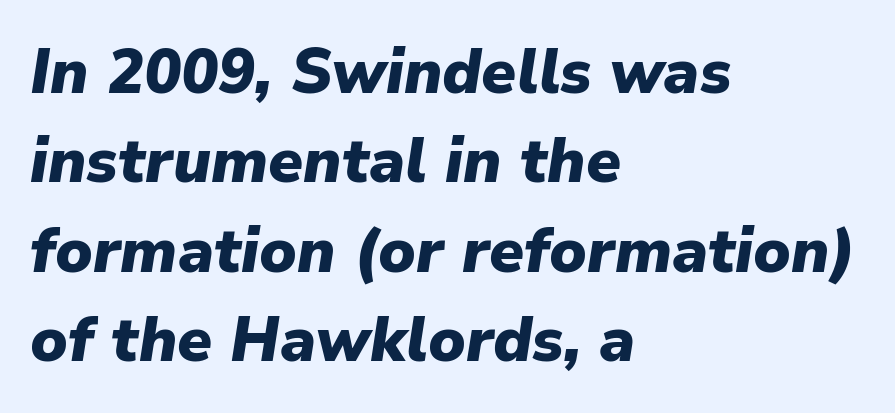
The image shows 62 px heavy type, italic (leaning right); set left-aligned, normal line spacing (1.44x), normal letter spacing, not underlined; low stroke contrast and a medium x-height.
